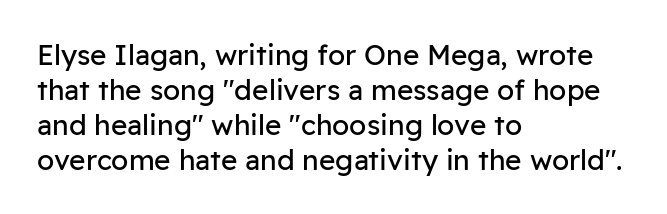
Q: Is the text bold? A: No.
Q: Is the text italic (slanted)? A: No, it is upright.
Q: Is the typeface a serif or a sans-serif typeface? A: Sans-serif.
Q: Is the text underlined? A: No.
Q: How is the paragraph aligned? A: Left-aligned.
Q: Is the spacing between letters normal or unusually wide? A: Normal.
Q: Is the spacing between lines tight, normal or loose? A: Normal.
Q: Width (condensed, normal, or wide)? A: Normal.
Q: Stroke contrast? A: Low.
Q: x-height? A: Medium.
Q: Monospaced? A: No.
